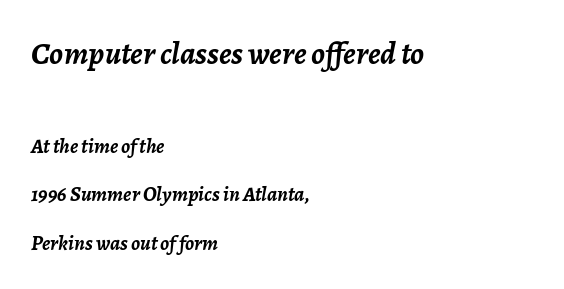
The image shows 32 px semibold type, italic (leaning right); set left-aligned, loose line spacing (2.31x), normal letter spacing, not underlined; the first (top) block is 1.52x larger; low stroke contrast and a medium x-height.
